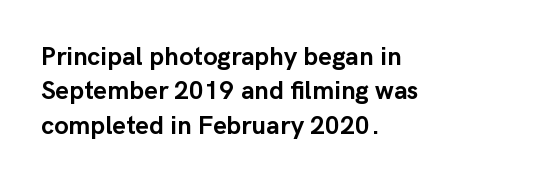
Words appear dense and cohesive because spacing is normal. Typeset ragged right — the left edge is the straight one. This sample keeps an unexceptional amount of space between lines. A clean baseline with only descenders dipping below it. Notice how thick the strokes are: this is what a full bold looks like. This is the regular roman posture of the typeface.
